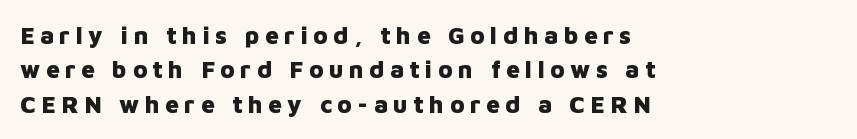
{"italic": "no", "bold": "yes", "underline": "no", "align": "left", "line_spacing": "normal", "line_spacing_ratio": 1.43, "letter_spacing": "wide", "letter_spacing_em": 0.23, "glyph_px": 24}
